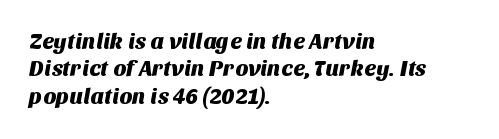
Which margin do the lines hug? The left one — the right edge is uneven. The space directly below the letters is spotless. Spacing between characters is what you'd get straight out of the box.
